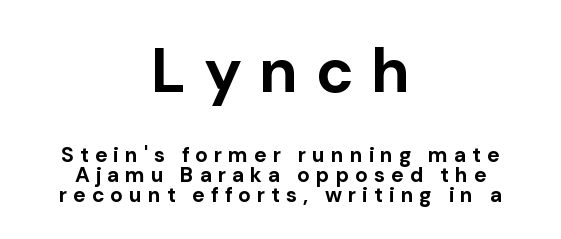
Q: Is the text bold? A: Yes.
Q: Is the text italic (slanted)? A: No, it is upright.
Q: Is the typeface a serif or a sans-serif typeface? A: Sans-serif.
Q: Is the text underlined? A: No.
Q: How is the paragraph aligned? A: Centered.
Q: Is the spacing between letters normal or unusually wide? A: Unusually wide.
Q: Is the spacing between lines tight, normal or loose? A: Tight.
Q: Which block of text is set in a larger size, the first (top) or the second (bottom)? A: The first (top) one.
Q: Width (condensed, normal, or wide)? A: Normal.
Q: Stroke contrast? A: Low.
Q: x-height? A: Medium.
Q: Monospaced? A: No.
